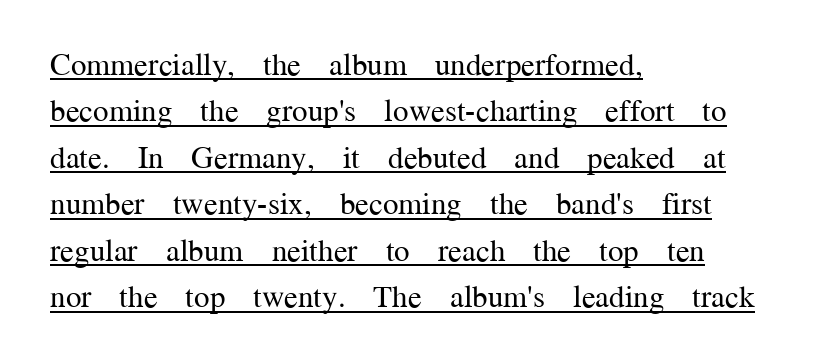
Do the letters lean? They stand straight. The typeface chosen for these lines features serifs. Leading: standard. These glyphs show unthickened strokes, regular width or finer. The line texture is even and compact thanks to regular tracking. The lines in this sample share a left origin and differ only in where they stop.
